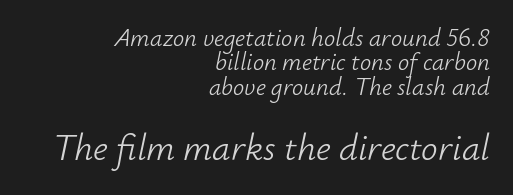
The image shows 37 px light type, italic (leaning right); set right-aligned, tight line spacing (0.98x), normal letter spacing, not underlined; the second (bottom) block is 1.48x larger; low stroke contrast and a small x-height.
